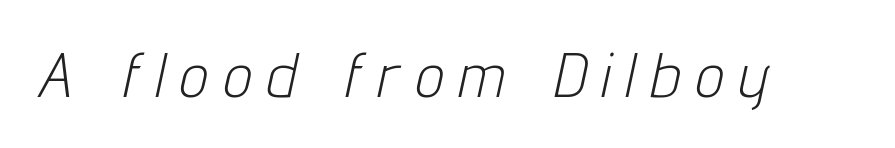
Q: Is the text bold? A: No.
Q: Is the text italic (slanted)? A: Yes, it leans right by about 12 degrees.
Q: Is the text underlined? A: No.
Q: Is the spacing between letters normal or unusually wide? A: Unusually wide.
Q: Width (condensed, normal, or wide)? A: Condensed.
Q: Stroke contrast? A: Low.
Q: x-height? A: Medium.
Q: Monospaced? A: No.
